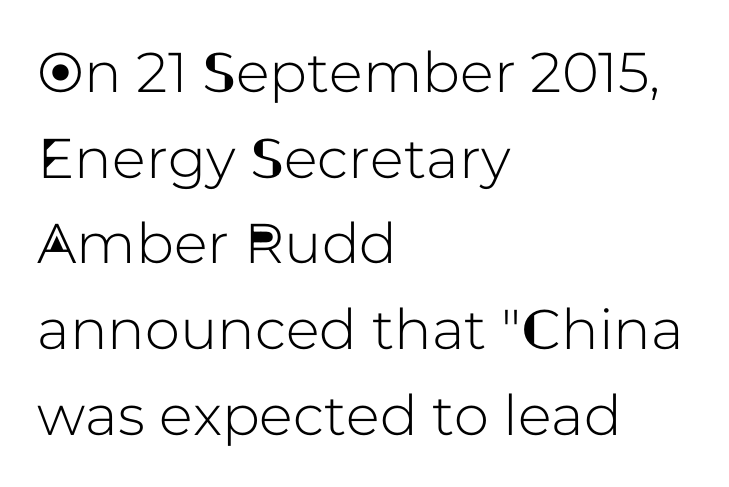
Q: Is the text italic (slanted)? A: No, it is upright.
Q: Is the typeface a serif or a sans-serif typeface? A: Sans-serif.
Q: Is the text underlined? A: No.
Q: How is the paragraph aligned? A: Left-aligned.
Q: Is the spacing between letters normal or unusually wide? A: Normal.
Q: Is the spacing between lines tight, normal or loose? A: Normal.
Q: Width (condensed, normal, or wide)? A: Normal.
Q: Stroke contrast? A: Low.
Q: x-height? A: Medium.
Q: Monospaced? A: No.
